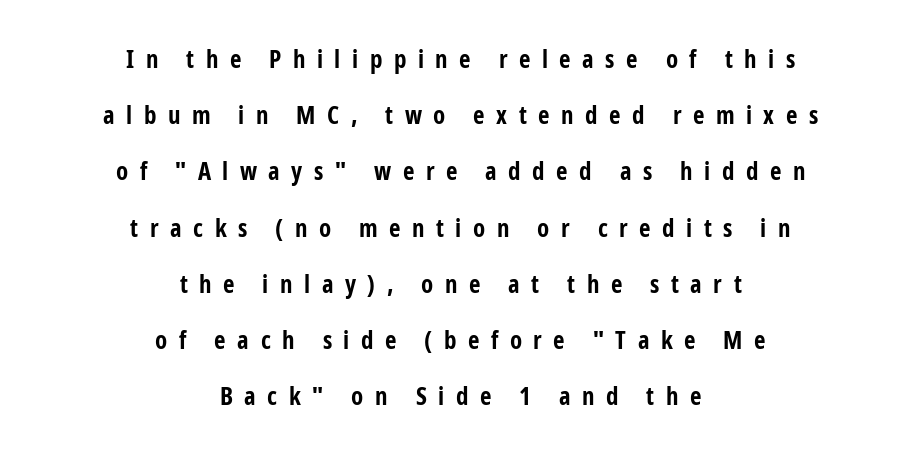
Q: Is the text bold? A: Yes.
Q: Is the text italic (slanted)? A: No, it is upright.
Q: Is the text underlined? A: No.
Q: How is the paragraph aligned? A: Centered.
Q: Is the spacing between letters normal or unusually wide? A: Unusually wide.
Q: Is the spacing between lines tight, normal or loose? A: Loose.
